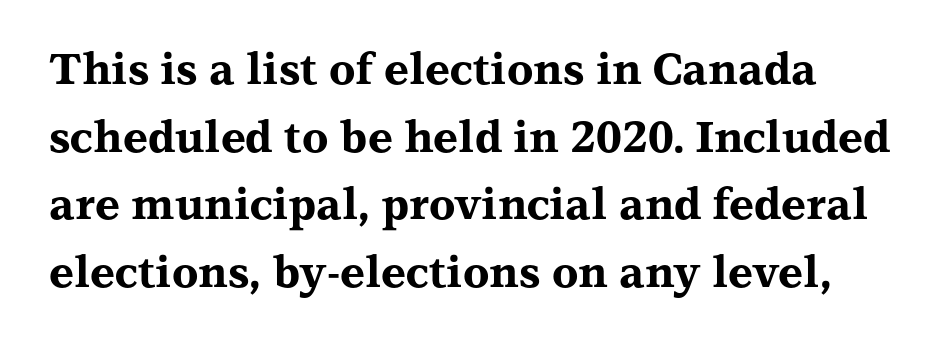
{"serif": "yes", "italic": "no", "bold": "yes", "weight": "bold", "width": "wide", "stroke_contrast": "medium", "x_height": "medium", "monospaced": "no", "underline": "no", "line_spacing": "normal", "line_spacing_ratio": 1.57, "letter_spacing": "normal", "letter_spacing_em": 0.0, "glyph_px": 43}
